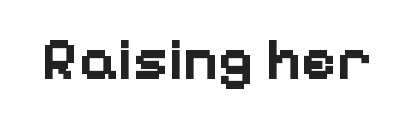
The image shows 60 px bold sans-serif type, upright; set normal letter spacing, not underlined; low stroke contrast and a medium x-height.
